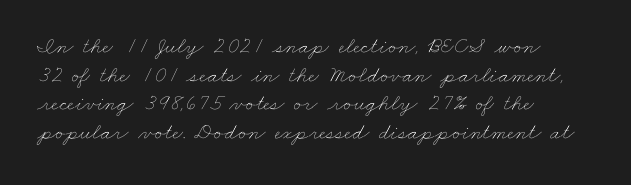
Q: Is the text bold? A: No.
Q: Is the text underlined? A: No.
Q: How is the paragraph aligned? A: Left-aligned.
Q: Is the spacing between letters normal or unusually wide? A: Normal.
Q: Is the spacing between lines tight, normal or loose? A: Normal.
